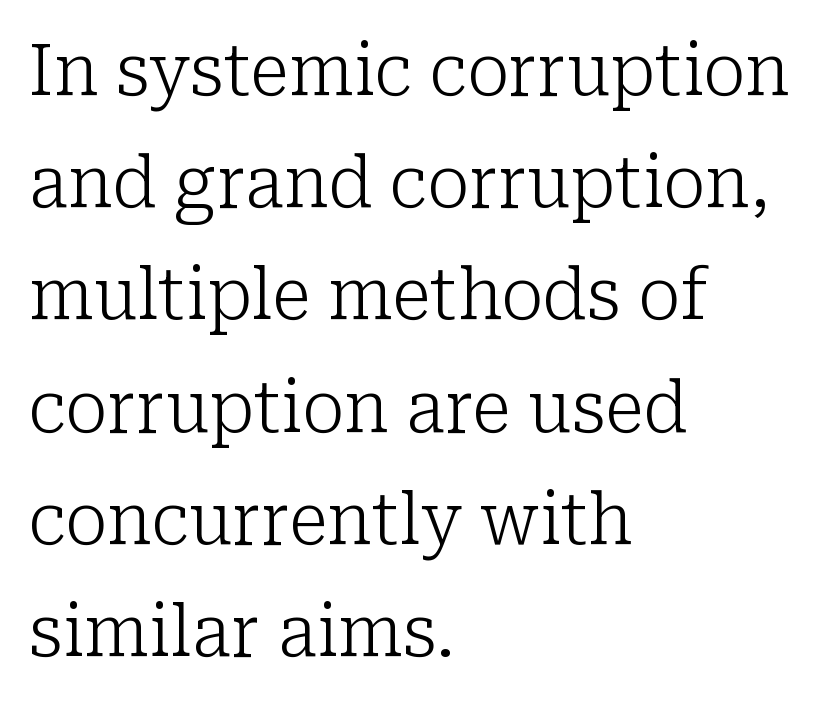
Q: Is the text bold? A: No.
Q: Is the text italic (slanted)? A: No, it is upright.
Q: Is the typeface a serif or a sans-serif typeface? A: Serif.
Q: Is the text underlined? A: No.
Q: How is the paragraph aligned? A: Left-aligned.
Q: Is the spacing between letters normal or unusually wide? A: Normal.
Q: Is the spacing between lines tight, normal or loose? A: Normal.
Q: Width (condensed, normal, or wide)? A: Normal.
Q: Stroke contrast? A: Low.
Q: x-height? A: Medium.
Q: Monospaced? A: No.
